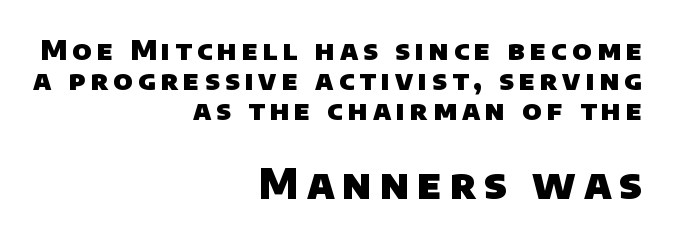
{"serif": "no", "bold": "yes", "weight": "heavy", "width": "normal", "stroke_contrast": "low", "x_height": "large", "monospaced": "no", "underline": "no", "align": "right", "line_spacing": "tight", "line_spacing_ratio": 1.12, "larger_block": "second", "size_ratio": 1.52, "glyph_px": 41}
